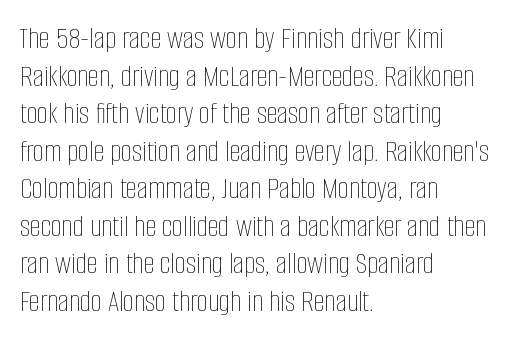
A bare baseline throughout the passage. These lines are rendered in a variable-pitch font. The weight tops out at a normal text grade. Look at the tracking — it's just the regular setting, nothing added. All the whitespace from short lines collects on the right.
